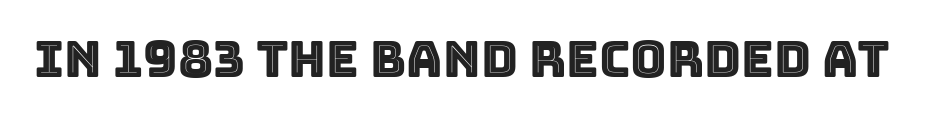
The image shows 50 px text type, upright; set normal letter spacing, not underlined; a large x-height.
